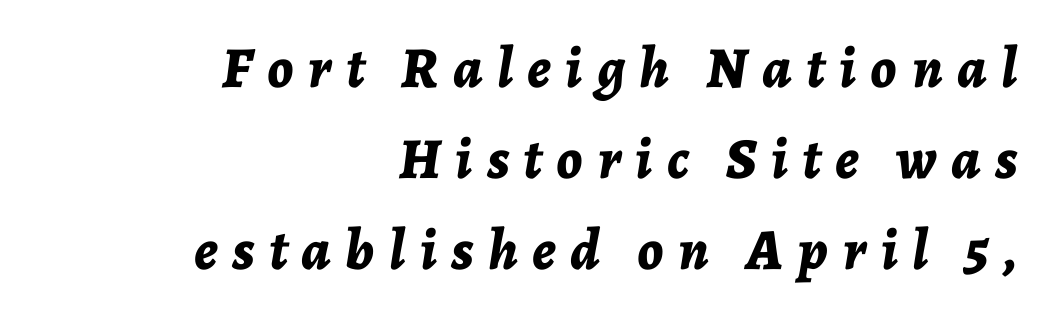
Q: Is the text bold? A: Yes.
Q: Is the text italic (slanted)? A: Yes, it leans right by about 7 degrees.
Q: Is the text underlined? A: No.
Q: How is the paragraph aligned? A: Right-aligned.
Q: Is the spacing between letters normal or unusually wide? A: Unusually wide.
Q: Is the spacing between lines tight, normal or loose? A: Normal.
Q: Width (condensed, normal, or wide)? A: Normal.
Q: Stroke contrast? A: Low.
Q: x-height? A: Medium.
Q: Monospaced? A: No.
